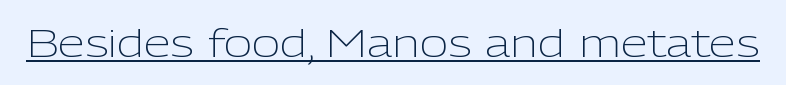
The image shows 39 px light sans-serif type, upright; set normal letter spacing, underlined; low stroke contrast and a medium x-height.
